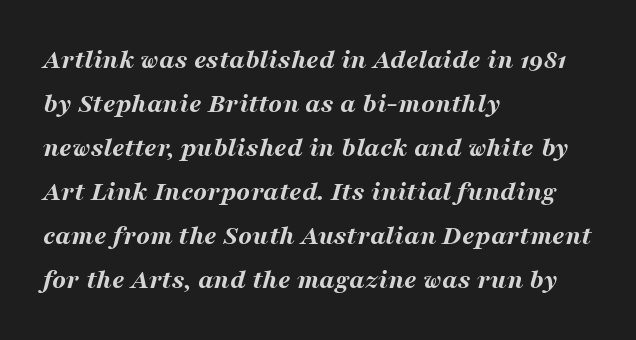
The image shows 28 px bold, wide type, italic (leaning right); set left-aligned, normal line spacing (1.57x), normal letter spacing, not underlined; medium stroke contrast and a medium x-height.
